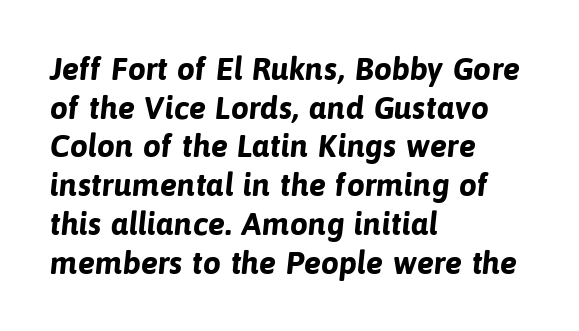
Nothing sits at the stroke ends, so this counts as sans-serif. Characters follow at the spacing the type designer built in. The passage shown is typed in a proportional face where columns would drift. Weight check: bold — yes, fully. Honestly, there is no underline to notice here at all.
